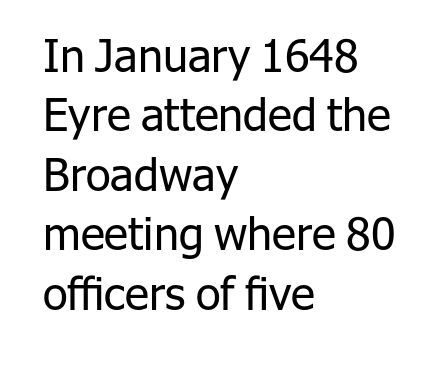
The image shows 45 px regular-weight sans-serif type, upright; set left-aligned, normal line spacing (1.32x), normal letter spacing, not underlined; low stroke contrast and a medium x-height.
